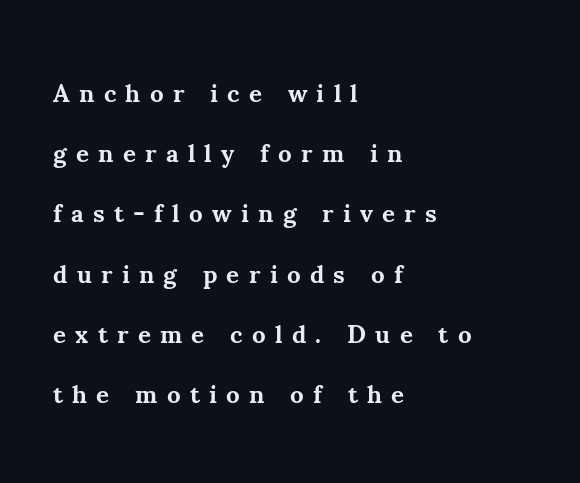
Ordinary non-slanted type is in use. Reading down the column, the eye jumps a long way to each next line. This rendering features lettering with no underline. These lines carry a lot of weight — the face is fully bold. Where is the straight margin? On the left.
